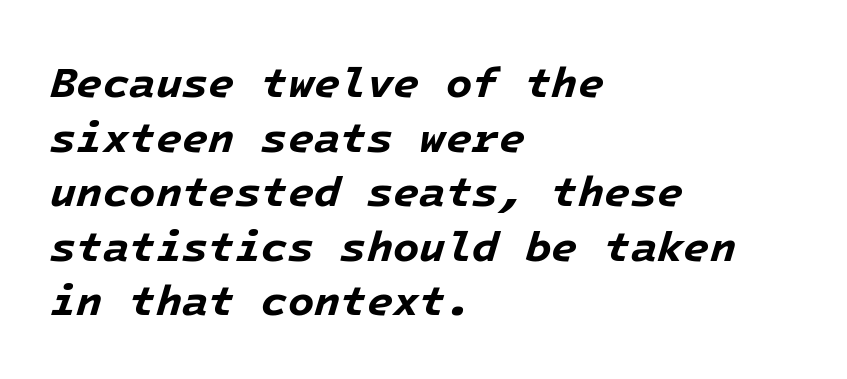
If you drew a line through each stem, it would be angled. The typesetter chose a ragged-right arrangement here. Here the glyphs are tracked normally, forming tight word shapes. Unmarked baselines from the first word to the last.
